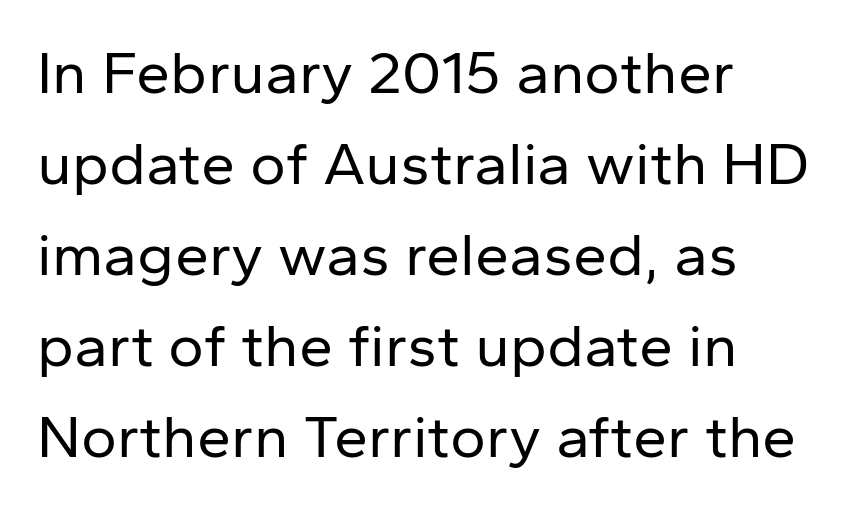
The image shows 61 px regular-weight sans-serif type, upright; set normal line spacing (1.49x), normal letter spacing, not underlined; low stroke contrast and a medium x-height.
